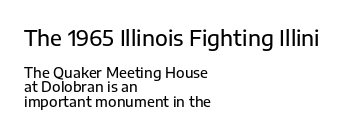
Q: Is the text italic (slanted)? A: No, it is upright.
Q: Is the text underlined? A: No.
Q: How is the paragraph aligned? A: Left-aligned.
Q: Is the spacing between letters normal or unusually wide? A: Normal.
Q: Is the spacing between lines tight, normal or loose? A: Tight.
Q: Which block of text is set in a larger size, the first (top) or the second (bottom)? A: The first (top) one.
